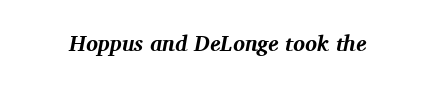
Q: Is the text bold? A: Yes.
Q: Is the text italic (slanted)? A: Yes, it leans right by about 11 degrees.
Q: Is the text underlined? A: No.
Q: Is the spacing between letters normal or unusually wide? A: Normal.
